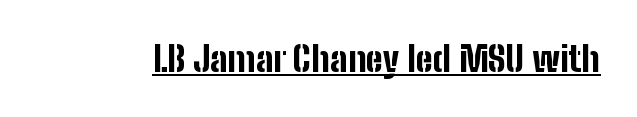
{"serif": "no", "italic": "no", "bold": "yes", "weight": "bold", "width": "condensed", "stroke_contrast": "low", "x_height": "medium", "monospaced": "no", "underline": "yes", "letter_spacing": "normal", "letter_spacing_em": 0.0, "glyph_px": 35}
